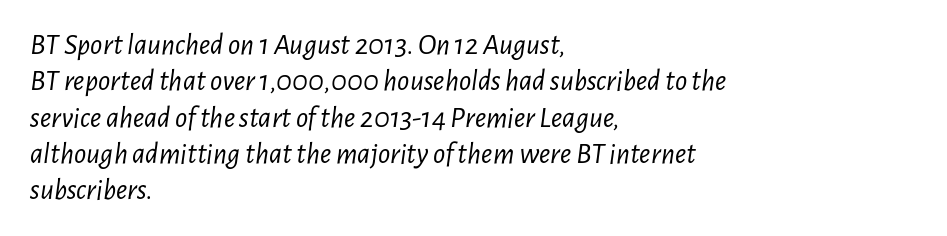
The image shows 30 px light, condensed type, italic (leaning right); set left-aligned, line spacing 1.21x, normal letter spacing, not underlined; low stroke contrast and a medium x-height.
